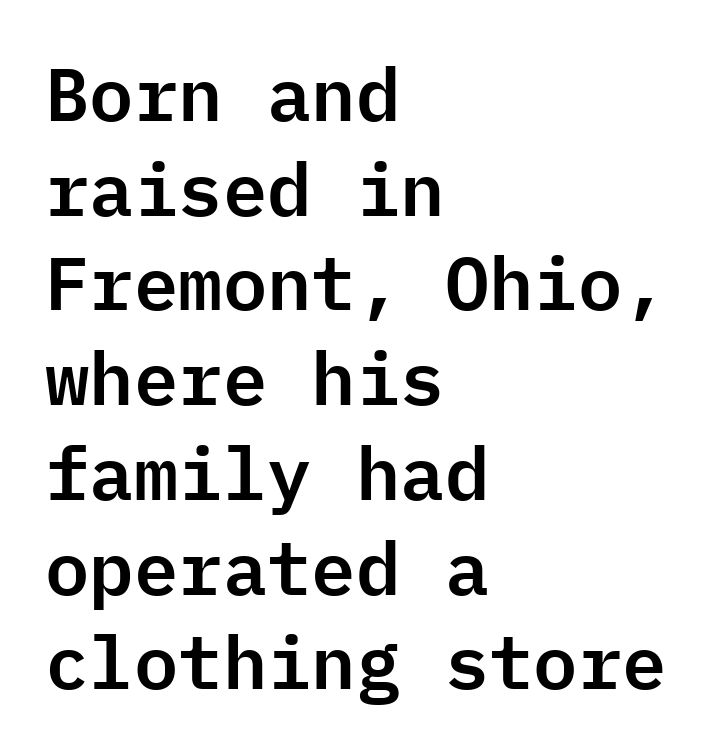
The image shows 74 px sans-serif type, upright, monospaced; set left-aligned, normal line spacing (1.28x), normal letter spacing, not underlined; low stroke contrast and a medium x-height.
